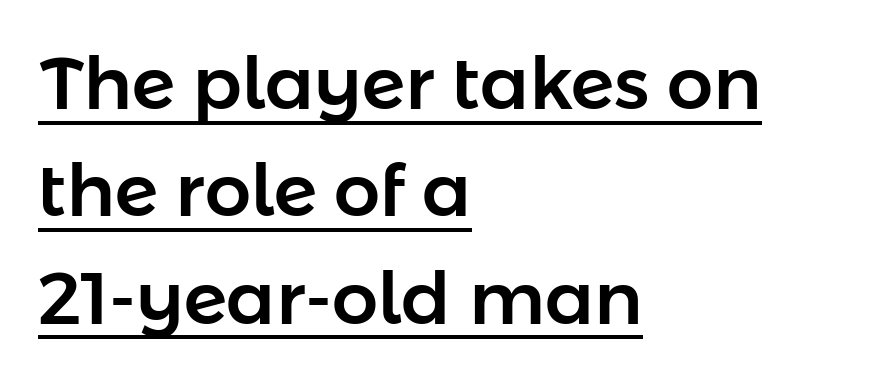
The image shows 73 px sans-serif type, upright; set left-aligned, normal line spacing (1.47x), normal letter spacing, underlined; low stroke contrast and a medium x-height.
